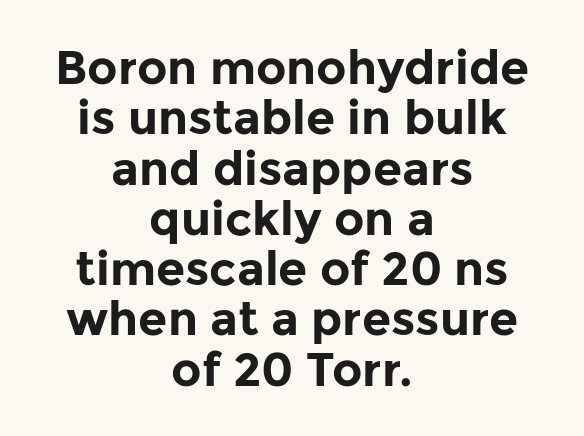
The image shows 47 px bold sans-serif type, upright; set centered, tight line spacing (1.07x), normal letter spacing, not underlined; low stroke contrast and a medium x-height.
